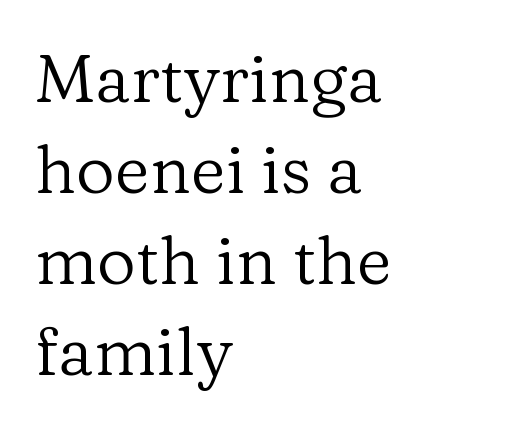
Q: Is the text bold? A: No.
Q: Is the text italic (slanted)? A: No, it is upright.
Q: Is the typeface a serif or a sans-serif typeface? A: Serif.
Q: Is the text underlined? A: No.
Q: How is the paragraph aligned? A: Left-aligned.
Q: Is the spacing between letters normal or unusually wide? A: Normal.
Q: Is the spacing between lines tight, normal or loose? A: Normal.
Q: Width (condensed, normal, or wide)? A: Normal.
Q: Stroke contrast? A: Low.
Q: x-height? A: Medium.
Q: Monospaced? A: No.
